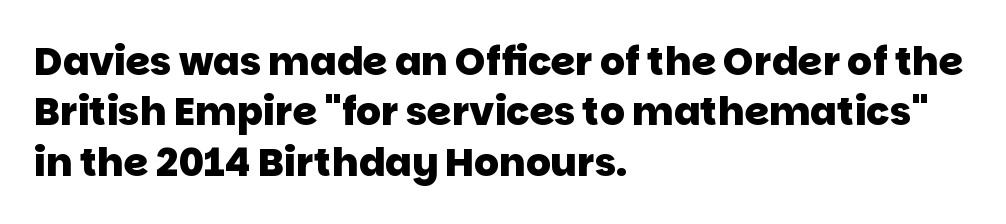
Set as a true bold cut, around the 700 mark. One-word summary of the alignment: left. Caption: standard tracking, unaltered. I'd call this a sans setting — the letters go barefoot. Proportional: the letters do not fall into vertical columns.
